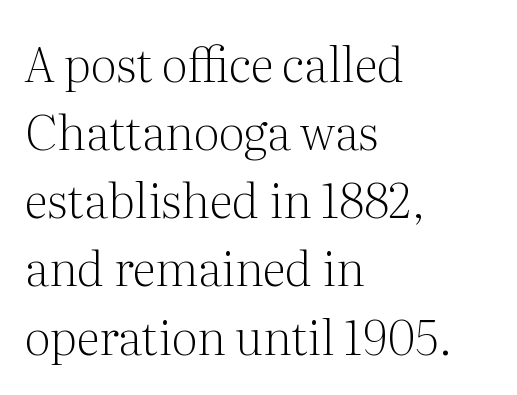
The letterforms sit shoulder to shoulder at normal distance. The font family rendered here belongs to the serif group. Stems and bowls with no extra thickness — not bold. The rendering anchors every line to the left-hand side. Beneath every word, the page is bare. Each letter keeps its own natural width here, so spacing adapts to shape.
